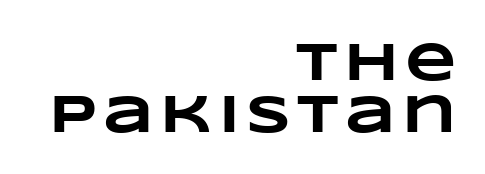
The image shows 53 px heavy, wide type; set right-aligned, tight line spacing (0.99x), not underlined; low stroke contrast and a large x-height.
